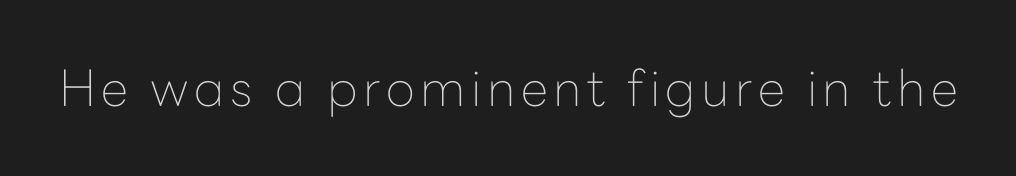
Counters stay open thanks to moderate or lighter strokes. Every character sits straight up, as roman type does. This sample uses a sans-serif face. Clear beneath every line of the passage.
